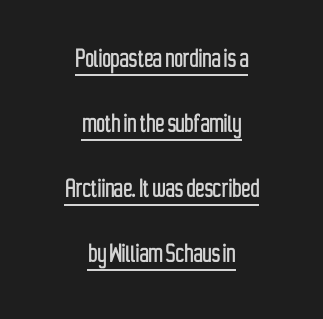
{"serif": "no", "italic": "no", "width": "condensed", "stroke_contrast": "low", "x_height": "medium", "monospaced": "no", "underline": "yes", "align": "center", "line_spacing": "loose", "line_spacing_ratio": 2.17, "letter_spacing": "normal", "letter_spacing_em": 0.0, "glyph_px": 30}
